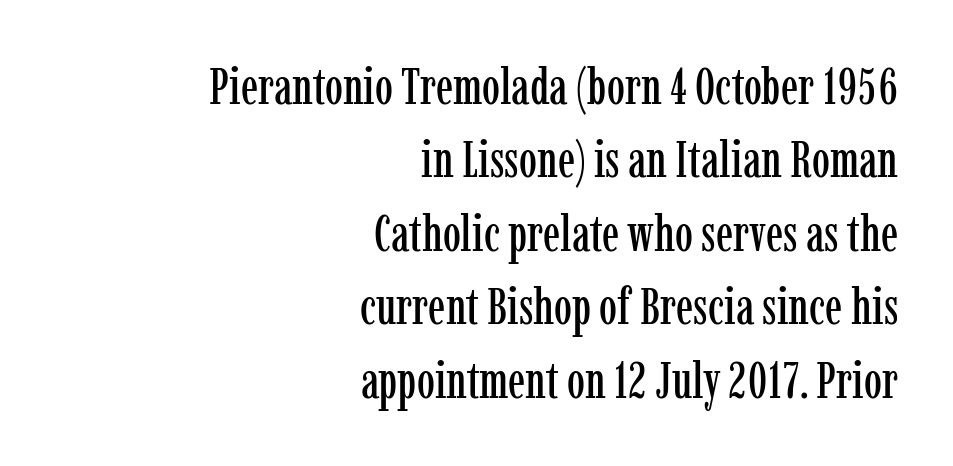
{"serif": "yes", "italic": "no", "width": "condensed", "stroke_contrast": "low", "x_height": "medium", "monospaced": "no", "underline": "no", "align": "right", "line_spacing": "normal", "line_spacing_ratio": 1.44, "letter_spacing": "normal", "letter_spacing_em": 0.0, "glyph_px": 51}
